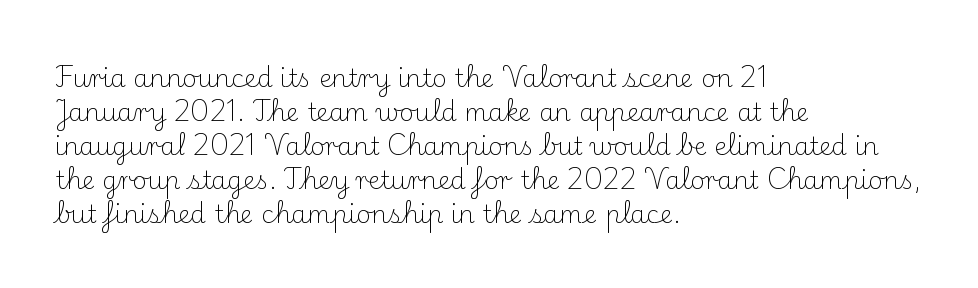
The image shows 25 px text type, upright; set left-aligned, normal line spacing (1.36x), normal letter spacing, not underlined.
